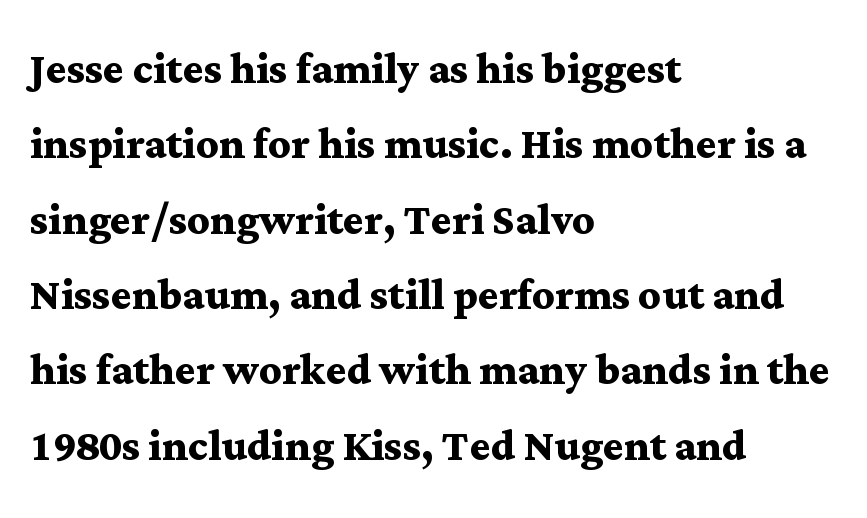
Q: Is the text bold? A: Yes.
Q: Is the text italic (slanted)? A: No, it is upright.
Q: Is the typeface a serif or a sans-serif typeface? A: Serif.
Q: Is the text underlined? A: No.
Q: How is the paragraph aligned? A: Left-aligned.
Q: Is the spacing between letters normal or unusually wide? A: Normal.
Q: Is the spacing between lines tight, normal or loose? A: Normal.
Q: Width (condensed, normal, or wide)? A: Wide.
Q: Stroke contrast? A: Medium.
Q: x-height? A: Medium.
Q: Monospaced? A: No.
